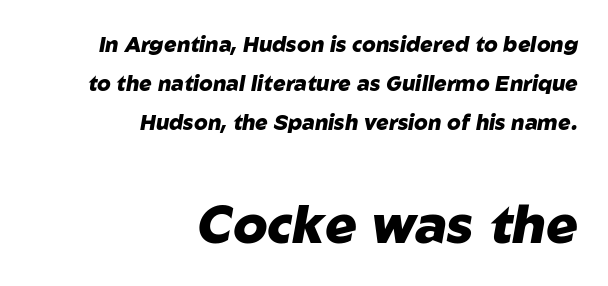
Every row of glyphs terminates at an identical x-position on the right. Size hierarchy here favors the trailing block over the leading one. Do the characters align in a grid? No, the font is proportional. The characters look thick and weighty, a clear bold.
